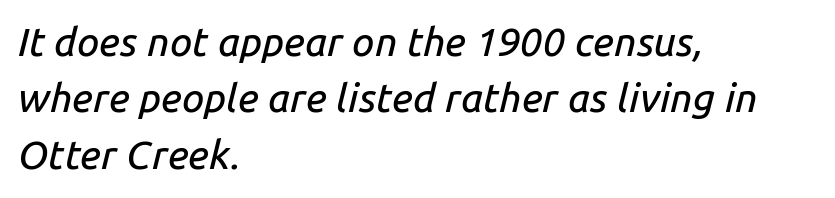
Q: Is the text italic (slanted)? A: Yes, it leans right by about 14 degrees.
Q: Is the text underlined? A: No.
Q: How is the paragraph aligned? A: Left-aligned.
Q: Is the spacing between letters normal or unusually wide? A: Normal.
Q: Is the spacing between lines tight, normal or loose? A: Normal.
Q: Width (condensed, normal, or wide)? A: Normal.
Q: Stroke contrast? A: Low.
Q: x-height? A: Medium.
Q: Monospaced? A: No.
